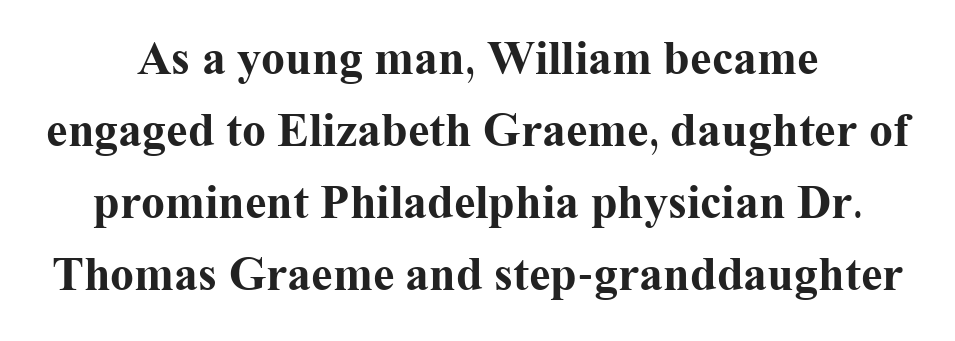
The image shows 48 px bold serif type, upright; set centered, normal line spacing (1.5x), normal letter spacing, not underlined; medium stroke contrast and a medium x-height.
